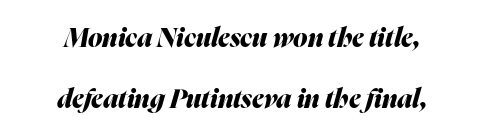
{"italic": "yes", "lean": "right", "slant_degrees": 16, "bold": "yes", "underline": "no", "line_spacing": "loose", "line_spacing_ratio": 2.34, "letter_spacing": "normal", "letter_spacing_em": 0.0, "glyph_px": 26}
